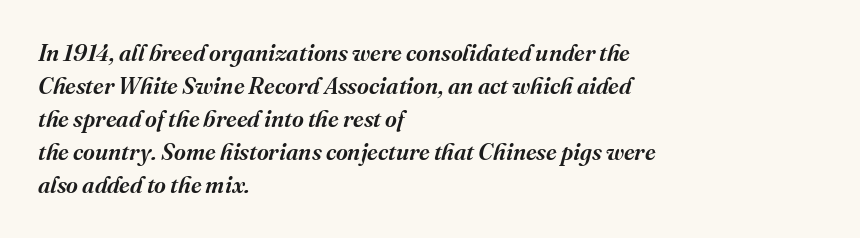
The image shows 23 px text type, italic (leaning right); set left-aligned, normal line spacing (1.44x), normal letter spacing, not underlined.
